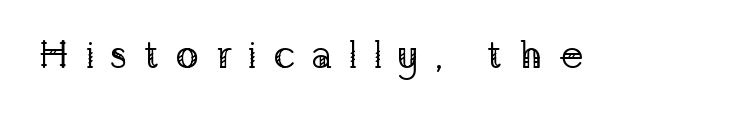
Q: Is the text bold? A: No.
Q: Is the text italic (slanted)? A: No, it is upright.
Q: Is the typeface a serif or a sans-serif typeface? A: Serif.
Q: Is the text underlined? A: No.
Q: Is the spacing between letters normal or unusually wide? A: Unusually wide.
Q: Width (condensed, normal, or wide)? A: Normal.
Q: Stroke contrast? A: Low.
Q: x-height? A: Medium.
Q: Monospaced? A: No.
